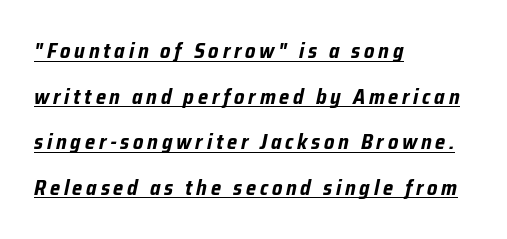
{"italic": "yes", "lean": "right", "slant_degrees": 12, "bold": "yes", "underline": "yes", "align": "left", "line_spacing": "loose", "line_spacing_ratio": 2.17, "glyph_px": 21}
